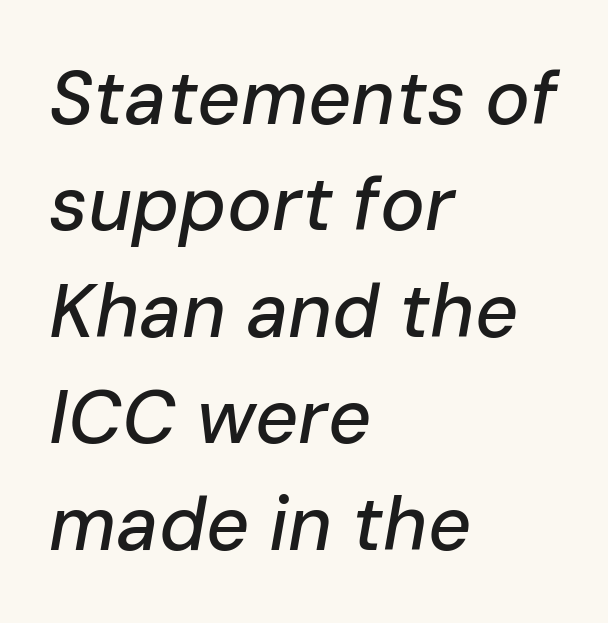
{"italic": "yes", "lean": "right", "slant_degrees": 10, "width": "normal", "stroke_contrast": "low", "x_height": "medium", "monospaced": "no", "underline": "no", "align": "left", "line_spacing": "normal", "line_spacing_ratio": 1.42, "letter_spacing": "normal", "letter_spacing_em": 0.0, "glyph_px": 75}
